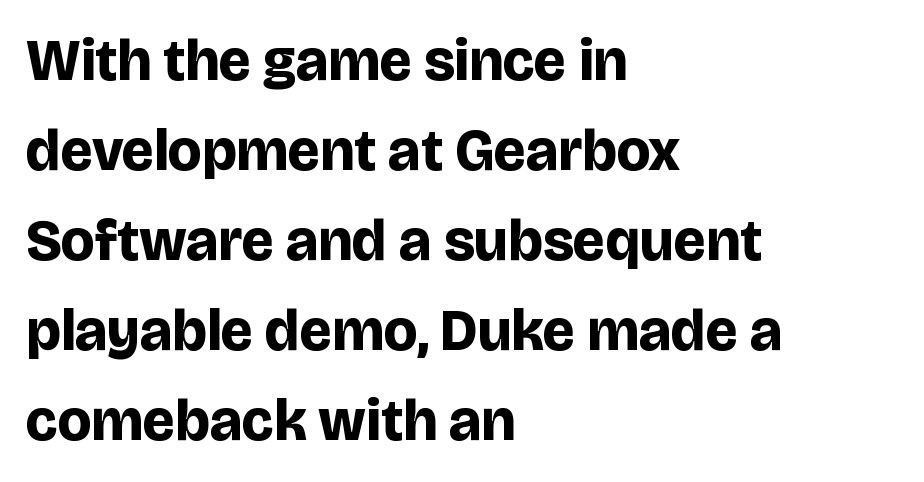
The setting favours the left margin, as ordinary paragraphs usually do. Characters follow at the spacing the type designer built in. This block has exactly the height ordinary leading produces. This sample has the flowing, uneven cadence of proportional lettering. Its strokes are broad and dark, the hallmark of bold type. The letters carry no serifs — their stems end cleanly without finishing strokes.
